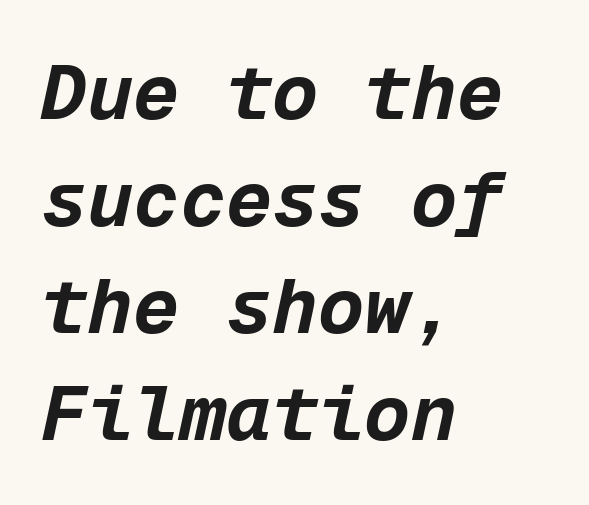
The image shows 77 px bold type, italic (leaning right), monospaced; set left-aligned, normal line spacing (1.39x), normal letter spacing, not underlined; low stroke contrast and a medium x-height.
